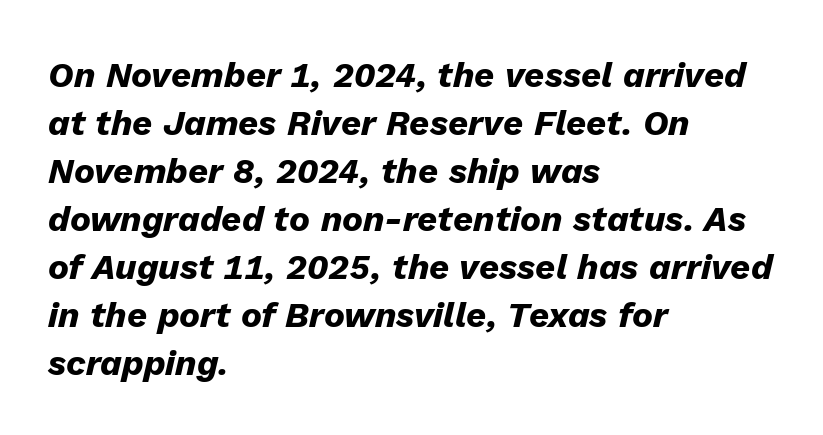
Q: Is the text bold? A: Yes.
Q: Is the text italic (slanted)? A: Yes, it leans right by about 13 degrees.
Q: Is the text underlined? A: No.
Q: How is the paragraph aligned? A: Left-aligned.
Q: Is the spacing between letters normal or unusually wide? A: Normal.
Q: Is the spacing between lines tight, normal or loose? A: Normal.
Q: Width (condensed, normal, or wide)? A: Normal.
Q: Stroke contrast? A: Low.
Q: x-height? A: Medium.
Q: Monospaced? A: No.
